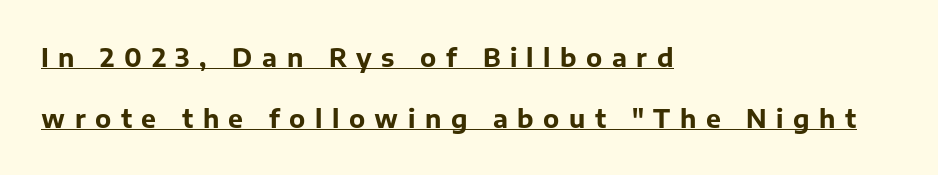
Q: Is the text bold? A: Yes.
Q: Is the text italic (slanted)? A: No, it is upright.
Q: Is the text underlined? A: Yes.
Q: How is the paragraph aligned? A: Left-aligned.
Q: Is the spacing between letters normal or unusually wide? A: Unusually wide.
Q: Is the spacing between lines tight, normal or loose? A: Loose.
